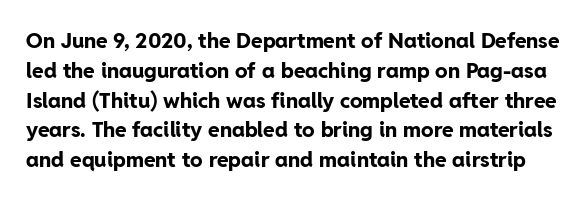
The image shows 21 px bold type, upright; set normal line spacing (1.42x), normal letter spacing, not underlined.
